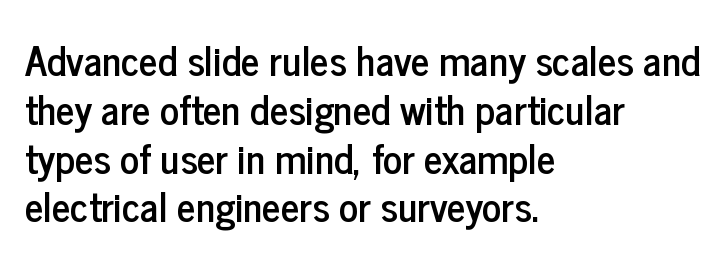
{"serif": "no", "italic": "no", "width": "condensed", "stroke_contrast": "low", "x_height": "medium", "monospaced": "no", "underline": "no", "align": "left", "line_spacing_ratio": 1.22, "letter_spacing": "normal", "letter_spacing_em": 0.0, "glyph_px": 40}
